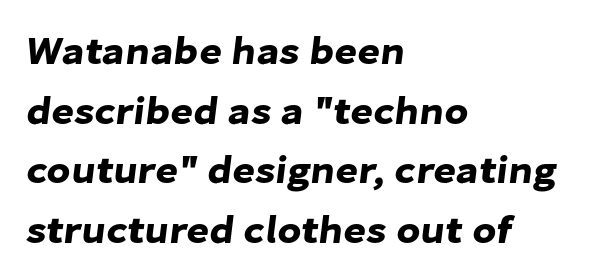
This block has exactly the height ordinary leading produces. Students, note that the glyphs here touch the page at normal intervals. Is this a fixed-width face? No — the glyphs have proportional, varying widths. Descenders are the only things crossing below the line. Observe the absence of serifs on each vertical stroke in this sample.
